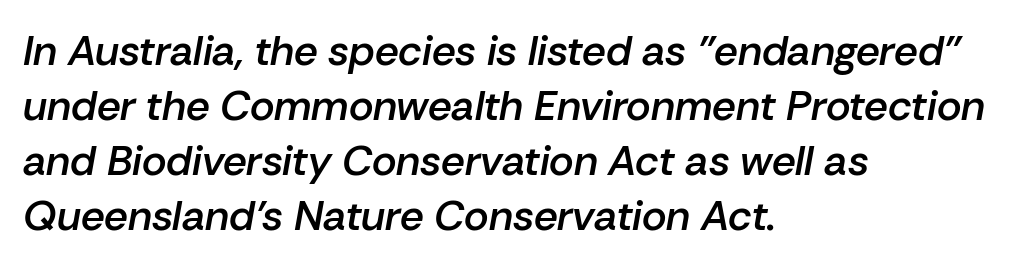
{"italic": "yes", "lean": "right", "slant_degrees": 10, "bold": "semi", "weight": "semibold", "width": "normal", "stroke_contrast": "low", "x_height": "medium", "monospaced": "no", "underline": "no", "align": "left", "line_spacing": "normal", "line_spacing_ratio": 1.31, "letter_spacing": "normal", "letter_spacing_em": 0.0, "glyph_px": 42}
